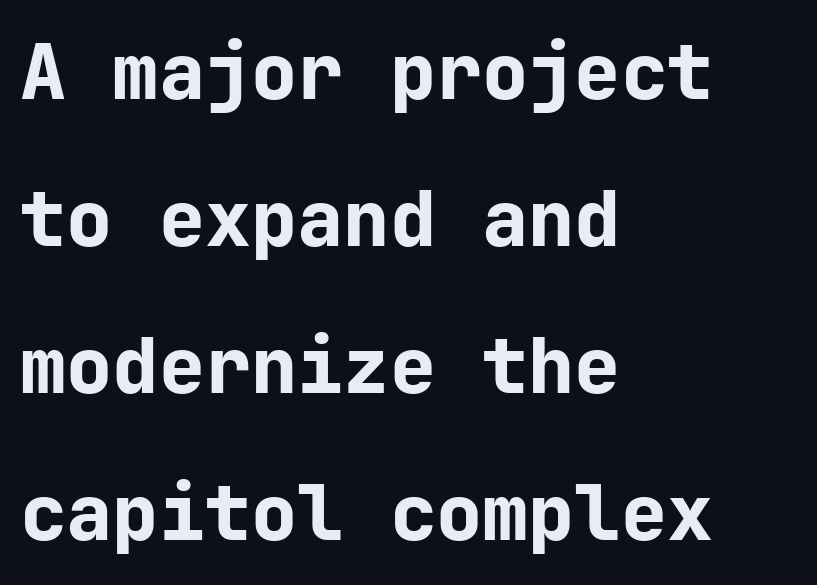
{"serif": "no", "italic": "no", "bold": "yes", "weight": "bold", "width": "normal", "stroke_contrast": "low", "x_height": "medium", "underline": "no", "align": "left", "line_spacing": "loose", "line_spacing_ratio": 1.91, "letter_spacing": "normal", "letter_spacing_em": 0.0, "glyph_px": 77}
